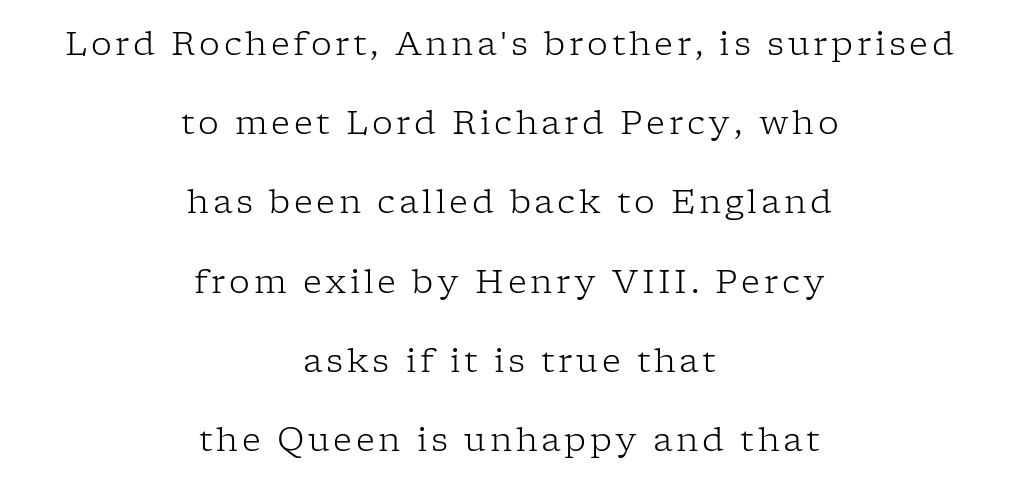
{"serif": "yes", "italic": "no", "bold": "no", "weight": "light", "width": "normal", "stroke_contrast": "low", "x_height": "medium", "monospaced": "no", "underline": "no", "align": "center", "line_spacing": "loose", "line_spacing_ratio": 2.4, "glyph_px": 33}
